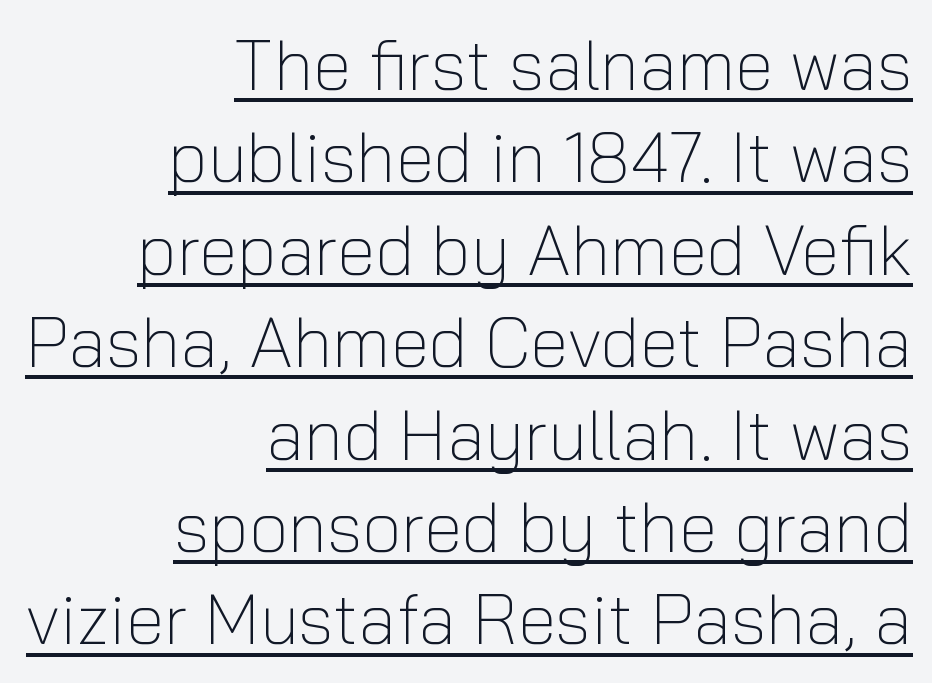
{"serif": "no", "italic": "no", "bold": "no", "weight": "light", "width": "normal", "stroke_contrast": "low", "x_height": "medium", "monospaced": "no", "underline": "yes", "align": "right", "line_spacing": "normal", "line_spacing_ratio": 1.32, "letter_spacing": "normal", "letter_spacing_em": 0.0, "glyph_px": 70}
